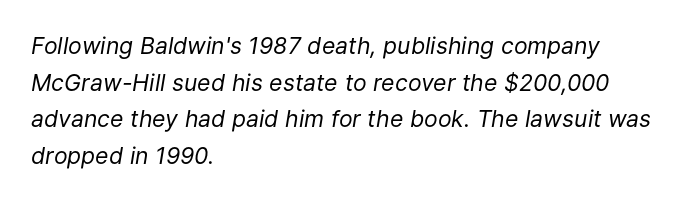
The image shows 23 px text type, italic (leaning right); set left-aligned, normal line spacing (1.59x), normal letter spacing, not underlined.
